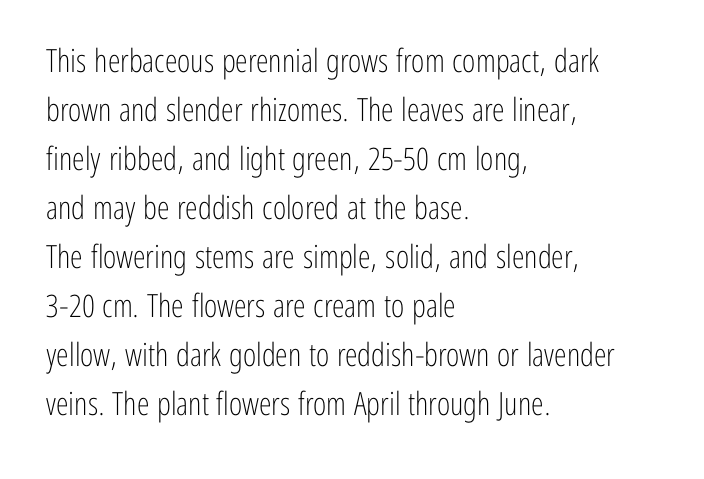
The image shows 32 px light, condensed sans-serif type, upright; set left-aligned, normal line spacing (1.53x), normal letter spacing, not underlined; low stroke contrast and a medium x-height.
